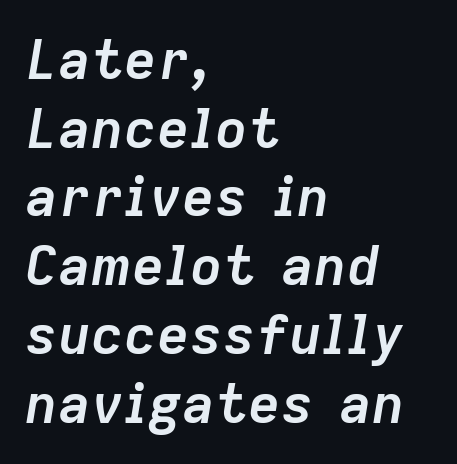
{"italic": "yes", "lean": "right", "slant_degrees": 9, "bold": "yes", "weight": "semibold", "width": "normal", "stroke_contrast": "low", "x_height": "medium", "monospaced": "no", "underline": "no", "align": "left", "line_spacing": "normal", "line_spacing_ratio": 1.25, "letter_spacing": "normal", "letter_spacing_em": 0.0, "glyph_px": 55}
